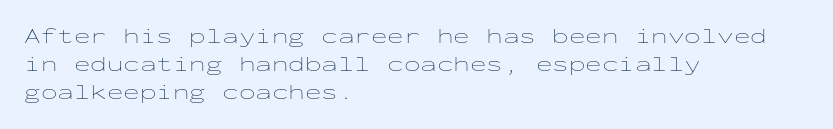
The image shows 22 px text type, upright; set left-aligned, normal line spacing (1.28x), normal letter spacing, not underlined.
